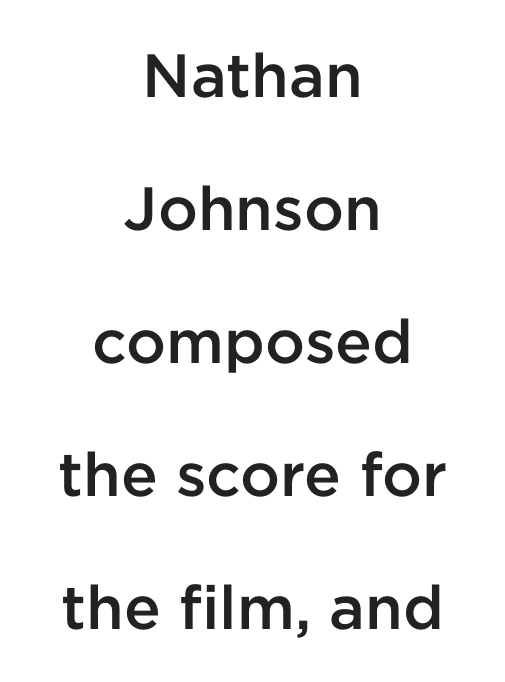
The image shows 61 px semibold sans-serif type, upright; set centered, loose line spacing (2.18x), normal letter spacing, not underlined; low stroke contrast and a medium x-height.
